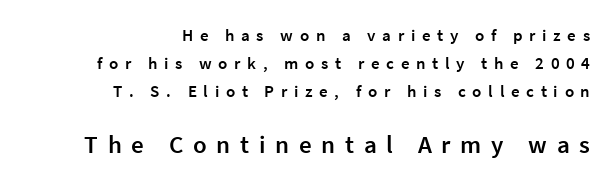
Q: Is the text bold? A: Semi-bold.
Q: Is the text italic (slanted)? A: No, it is upright.
Q: Is the text underlined? A: No.
Q: How is the paragraph aligned? A: Right-aligned.
Q: Is the spacing between letters normal or unusually wide? A: Unusually wide.
Q: Is the spacing between lines tight, normal or loose? A: Normal.
Q: Which block of text is set in a larger size, the first (top) or the second (bottom)? A: The second (bottom) one.
